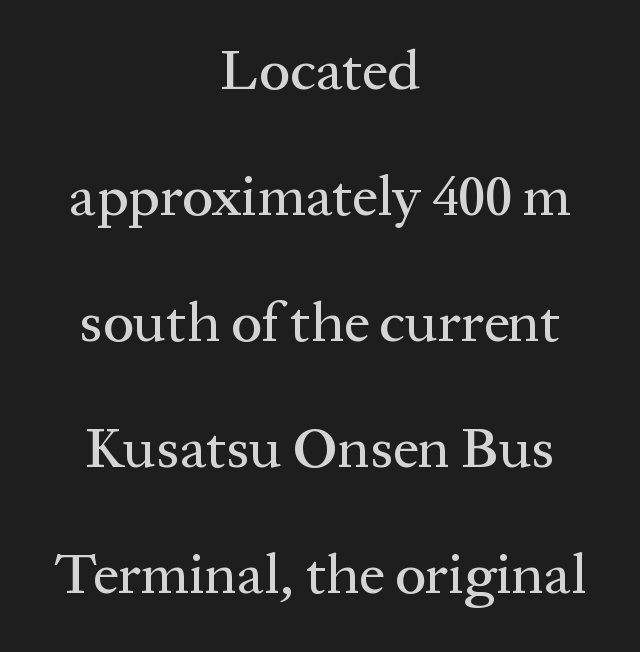
The image shows 57 px serif type, upright; set centered, loose line spacing (2.21x), normal letter spacing, not underlined; medium stroke contrast and a medium x-height.
